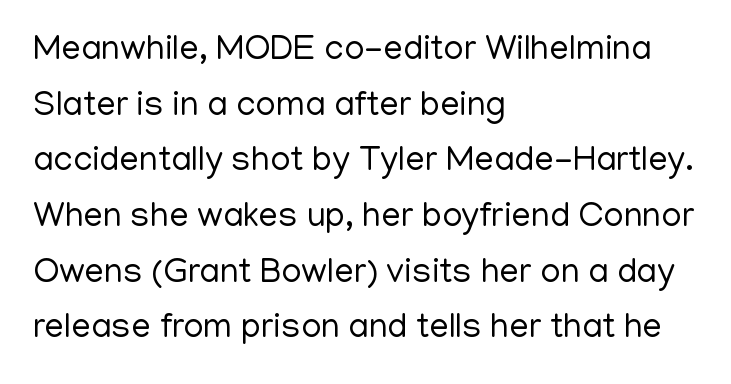
{"serif": "no", "italic": "no", "bold": "no", "weight": "regular", "width": "normal", "stroke_contrast": "low", "x_height": "medium", "monospaced": "no", "underline": "no", "align": "left", "line_spacing": "normal", "line_spacing_ratio": 1.59, "letter_spacing": "normal", "letter_spacing_em": 0.0, "glyph_px": 35}
